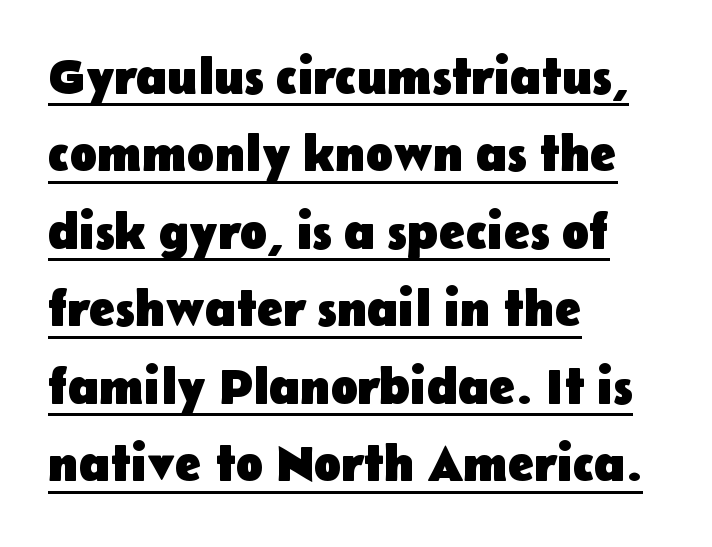
Bold? Absolutely — the strokes are thick and heavy. How would I describe the line gaps? Plain and ordinary. The line texture is even and compact thanks to regular tracking. Nope, no serifs anywhere on these letters. If you drew a line through each stem, it would be perfectly vertical. Somebody hit Ctrl+U on this one — the words are underlined.
